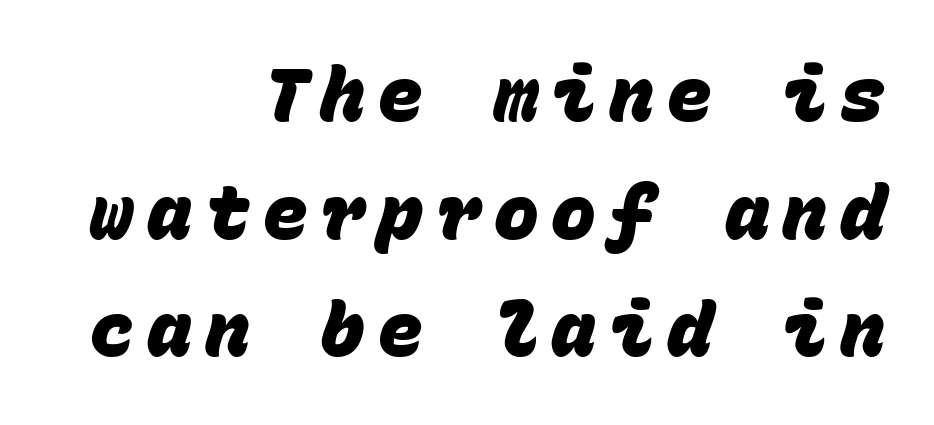
The face used here is monospaced, like something from a code editor. If you measured baseline to baseline, you'd find a middling distance. Lines of text with bare space underneath. The text block is weighted toward the right margin, trailing off unevenly leftward.
